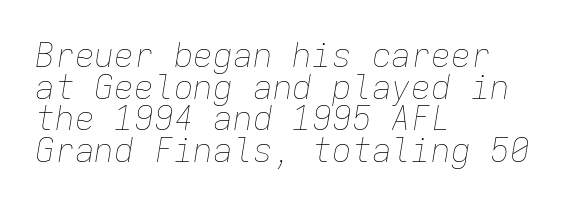
{"italic": "yes", "lean": "right", "slant_degrees": 9, "bold": "no", "weight": "thin", "width": "normal", "stroke_contrast": "low", "x_height": "medium", "monospaced": "yes", "underline": "no", "align": "left", "line_spacing": "tight", "line_spacing_ratio": 0.96, "letter_spacing": "normal", "letter_spacing_em": 0.0, "glyph_px": 33}
